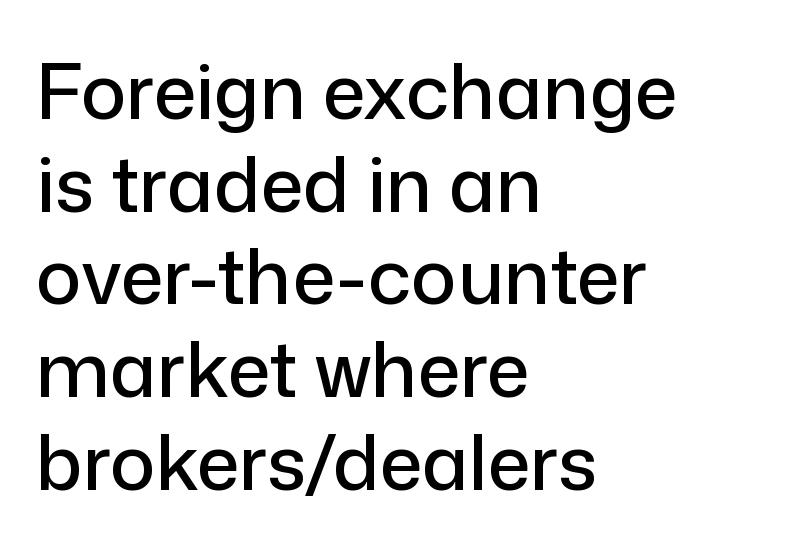
The image shows 76 px sans-serif type, upright; set left-aligned, line spacing 1.22x, normal letter spacing, not underlined; low stroke contrast and a medium x-height.
